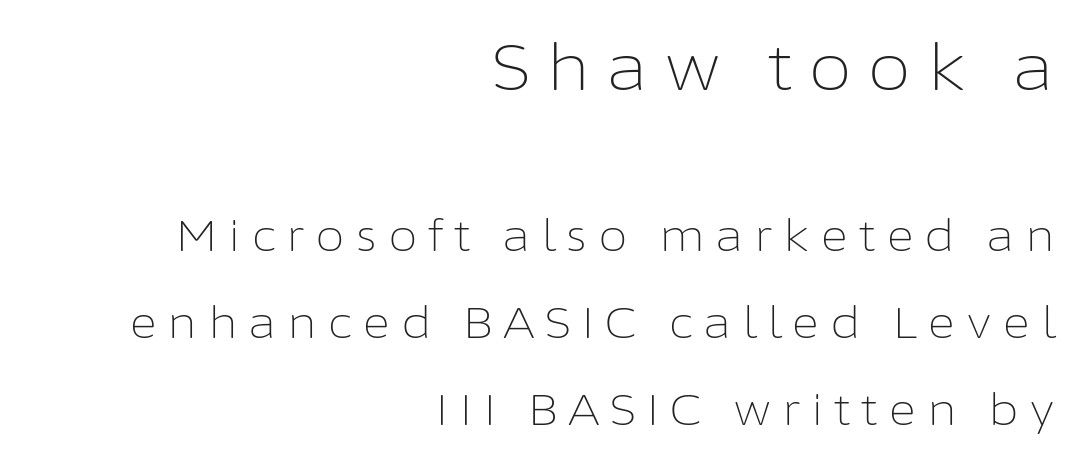
The image shows 64 px light sans-serif type, upright; set right-aligned, loose line spacing (2.02x), unusually wide letter spacing (+0.24 em), not underlined; the first (top) block is 1.49x larger; low stroke contrast and a medium x-height.
